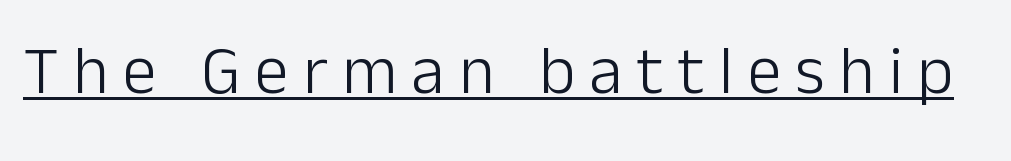
The image shows 68 px light sans-serif type, upright; set unusually wide letter spacing (+0.21 em), underlined; low stroke contrast and a medium x-height.
